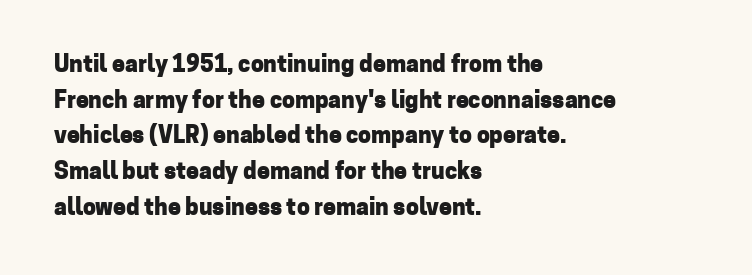
Q: Is the text bold? A: Yes.
Q: Is the text italic (slanted)? A: No, it is upright.
Q: Is the text underlined? A: No.
Q: How is the paragraph aligned? A: Left-aligned.
Q: Is the spacing between letters normal or unusually wide? A: Normal.
Q: Is the spacing between lines tight, normal or loose? A: Normal.
